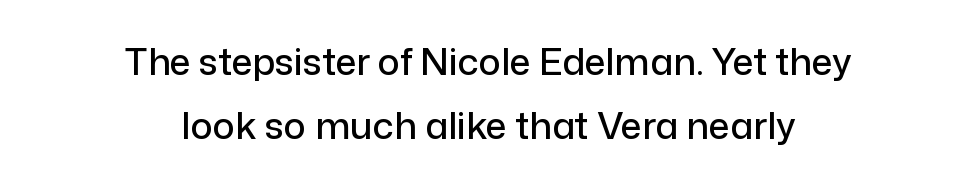
Q: Is the text italic (slanted)? A: No, it is upright.
Q: Is the typeface a serif or a sans-serif typeface? A: Sans-serif.
Q: Is the text underlined? A: No.
Q: How is the paragraph aligned? A: Centered.
Q: Is the spacing between letters normal or unusually wide? A: Normal.
Q: Width (condensed, normal, or wide)? A: Normal.
Q: Stroke contrast? A: Low.
Q: x-height? A: Medium.
Q: Monospaced? A: No.
